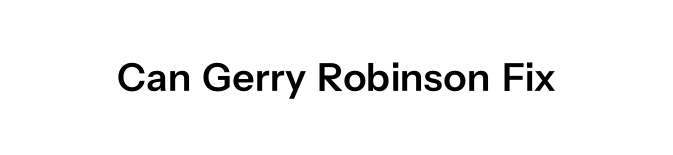
The image shows 40 px semibold sans-serif type, upright; set normal letter spacing, not underlined; low stroke contrast and a medium x-height.
